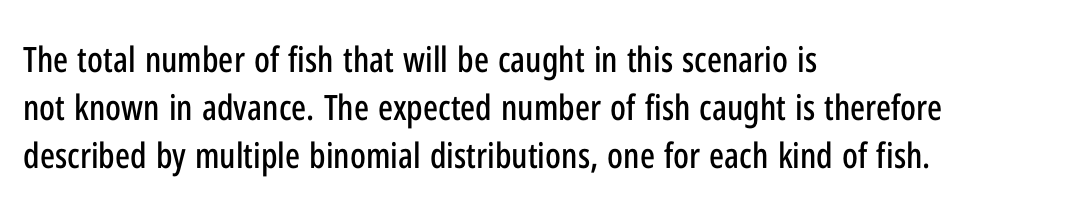
{"serif": "no", "italic": "no", "width": "condensed", "stroke_contrast": "low", "x_height": "medium", "monospaced": "no", "underline": "no", "align": "left", "line_spacing": "normal", "line_spacing_ratio": 1.37, "letter_spacing": "normal", "letter_spacing_em": 0.0, "glyph_px": 35}
